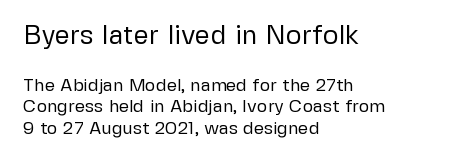
{"italic": "no", "bold": "no", "underline": "no", "align": "left", "line_spacing_ratio": 1.19, "letter_spacing": "normal", "letter_spacing_em": 0.0, "larger_block": "first", "size_ratio": 1.5, "glyph_px": 27}
